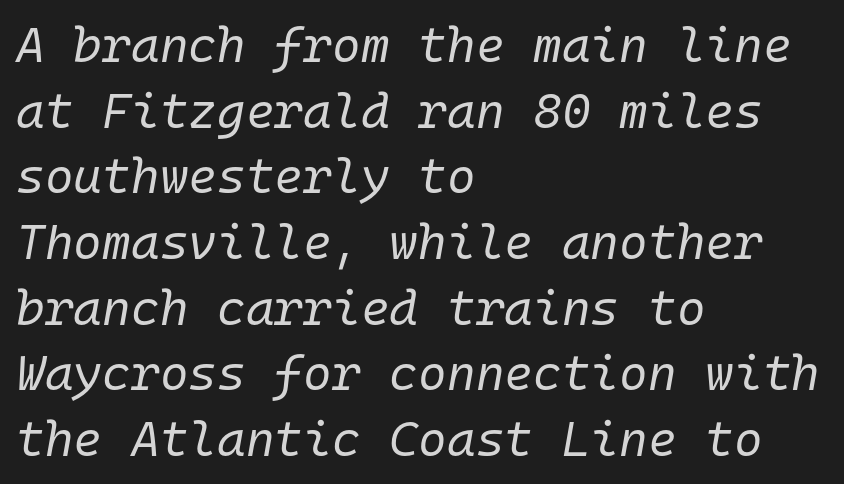
{"italic": "yes", "lean": "right", "slant_degrees": 10, "bold": "no", "weight": "regular", "width": "normal", "stroke_contrast": "low", "x_height": "medium", "monospaced": "yes", "underline": "no", "align": "left", "line_spacing": "normal", "line_spacing_ratio": 1.34, "letter_spacing": "normal", "letter_spacing_em": 0.0, "glyph_px": 49}
